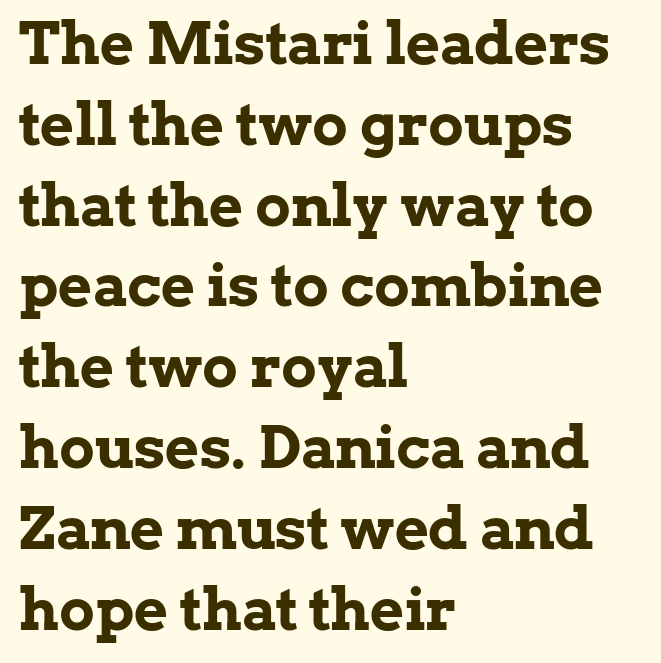
The image shows 59 px bold serif type, upright; set left-aligned, normal line spacing (1.37x), normal letter spacing, not underlined; low stroke contrast and a medium x-height.
